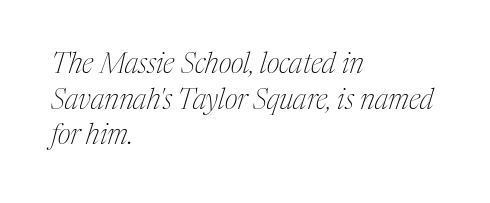
Q: Is the text bold? A: No.
Q: Is the text italic (slanted)? A: Yes, it leans right by about 17 degrees.
Q: Is the typeface a serif or a sans-serif typeface? A: Serif.
Q: Is the text underlined? A: No.
Q: How is the paragraph aligned? A: Left-aligned.
Q: Is the spacing between letters normal or unusually wide? A: Normal.
Q: Is the spacing between lines tight, normal or loose? A: Normal.
Q: Width (condensed, normal, or wide)? A: Condensed.
Q: Stroke contrast? A: Medium.
Q: x-height? A: Medium.
Q: Monospaced? A: No.
